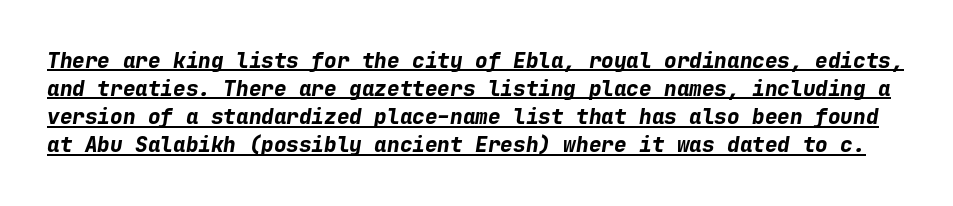
The image shows 21 px bold type, italic (leaning right); set normal line spacing (1.34x), normal letter spacing, underlined.
